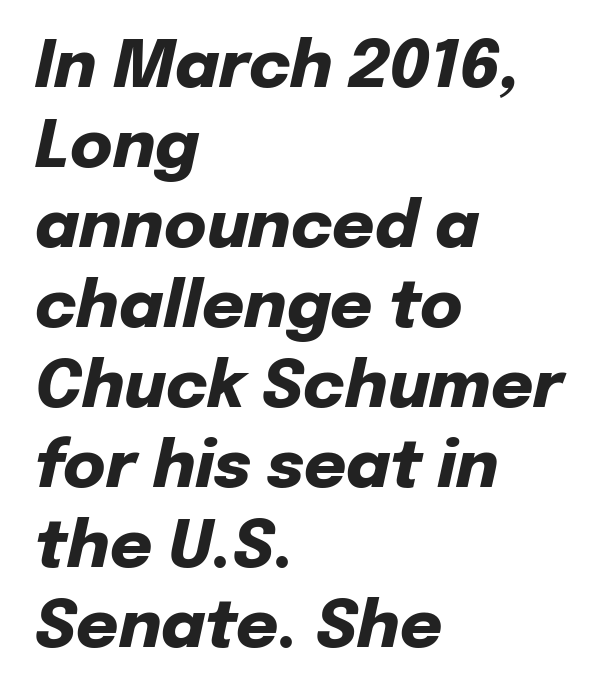
{"italic": "yes", "lean": "right", "slant_degrees": 12, "bold": "yes", "weight": "heavy", "width": "normal", "stroke_contrast": "low", "x_height": "medium", "monospaced": "no", "underline": "no", "align": "left", "line_spacing_ratio": 1.23, "letter_spacing": "normal", "letter_spacing_em": 0.0, "glyph_px": 65}
